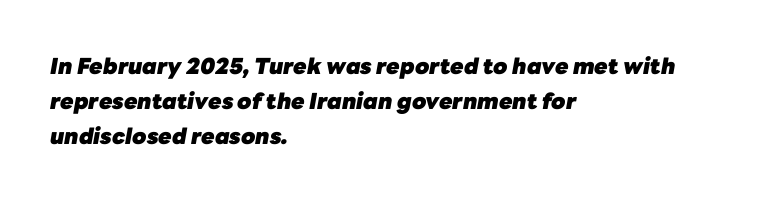
Lines of text with bare space underneath. A typesetter would mark this as italic. Reading down the column, the eye jumps a familiar distance to each next line. The ragged edge is on the right, which tells us the setting is flush left. On the weight axis this lands at bold, roughly 700.
